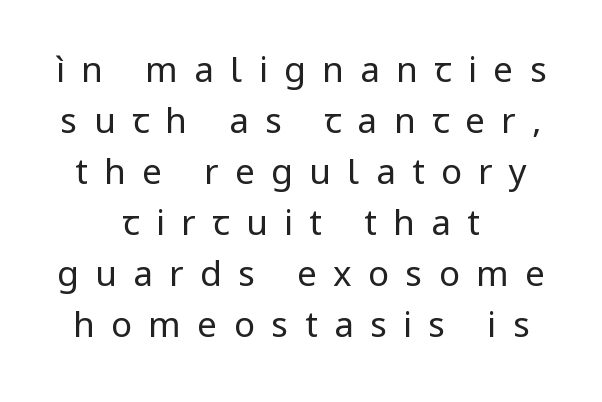
Tracking value appears strongly positive — letters spread wide. The space directly below the letters is spotless. These lines are rendered in a variable-pitch font. Posture: straight, roman, zero tilt. The passage shown is not bold in any degree. Vertical spacing — default.
